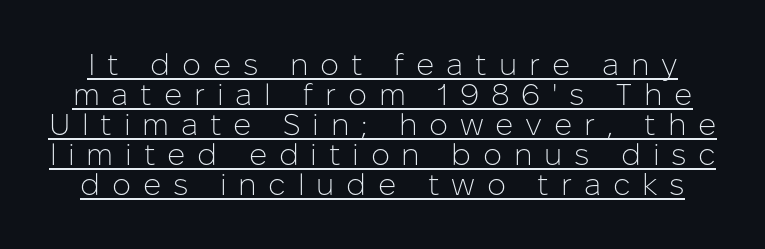
{"serif": "no", "italic": "no", "bold": "no", "weight": "light", "width": "normal", "stroke_contrast": "low", "x_height": "medium", "monospaced": "no", "underline": "yes", "line_spacing": "tight", "line_spacing_ratio": 1.0, "letter_spacing": "wide", "letter_spacing_em": 0.39, "glyph_px": 30}
